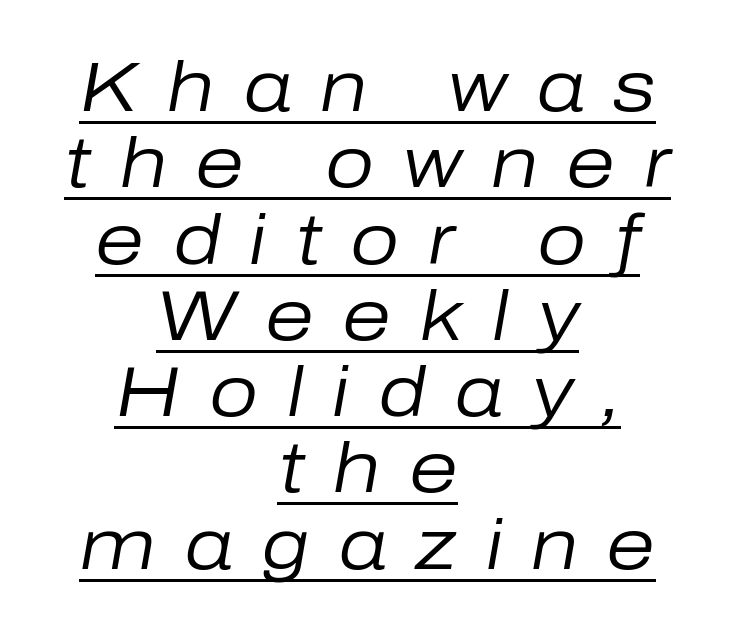
The image shows 70 px regular-weight type, italic (leaning right); set centered, tight line spacing (1.09x), unusually wide letter spacing (+0.41 em), underlined; low stroke contrast and a medium x-height.
